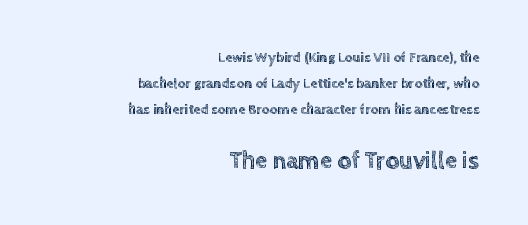
{"italic": "no", "underline": "no", "align": "right", "line_spacing_ratio": 1.87, "letter_spacing": "normal", "letter_spacing_em": 0.0, "larger_block": "second", "size_ratio": 1.71, "glyph_px": 24}
